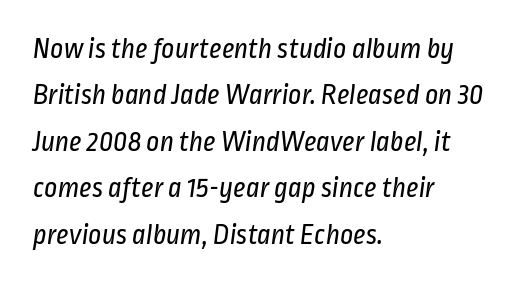
Q: Is the text bold? A: No.
Q: Is the typeface a serif or a sans-serif typeface? A: Sans-serif.
Q: Is the text underlined? A: No.
Q: How is the paragraph aligned? A: Left-aligned.
Q: Is the spacing between letters normal or unusually wide? A: Normal.
Q: Is the spacing between lines tight, normal or loose? A: Normal.
Q: Width (condensed, normal, or wide)? A: Condensed.
Q: Stroke contrast? A: Low.
Q: x-height? A: Medium.
Q: Monospaced? A: No.
